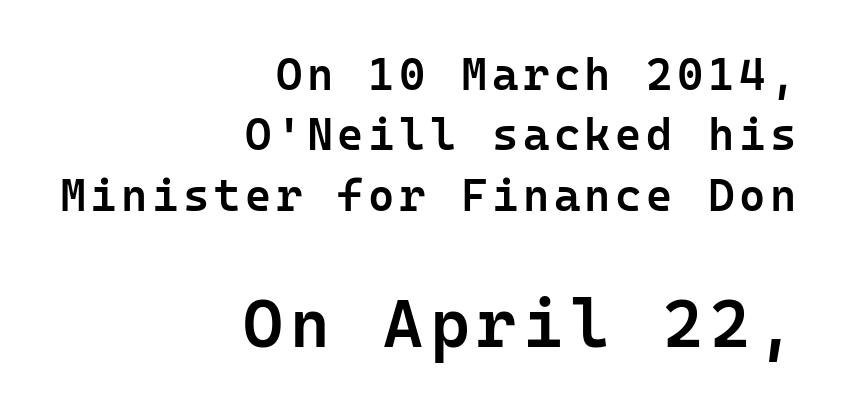
The image shows 68 px semibold sans-serif type, upright, monospaced; set right-aligned, normal line spacing (1.34x), not underlined; the second (bottom) block is 1.51x larger; low stroke contrast and a medium x-height.
